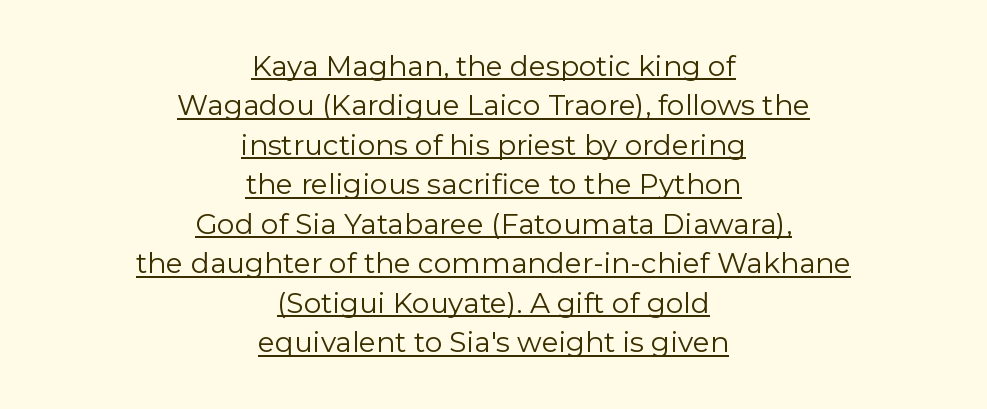
The designer left line spacing at the default. Tracking here is standard; glyphs follow each other at the usual distance. Upright lettering throughout. Is there an underline? Yes — a line sits under the letters. Each letter's strokes conclude bluntly, with no projecting serifs. Neither beginnings nor endings align; midpoints do.
